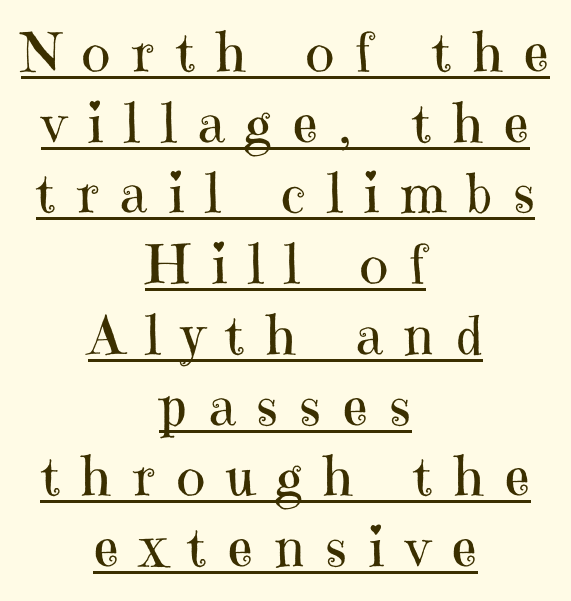
Q: Is the text bold? A: No.
Q: Is the text italic (slanted)? A: No, it is upright.
Q: Is the typeface a serif or a sans-serif typeface? A: Serif.
Q: Is the text underlined? A: Yes.
Q: How is the paragraph aligned? A: Centered.
Q: Is the spacing between letters normal or unusually wide? A: Unusually wide.
Q: Is the spacing between lines tight, normal or loose? A: Normal.
Q: Width (condensed, normal, or wide)? A: Normal.
Q: Stroke contrast? A: High.
Q: x-height? A: Medium.
Q: Monospaced? A: No.
